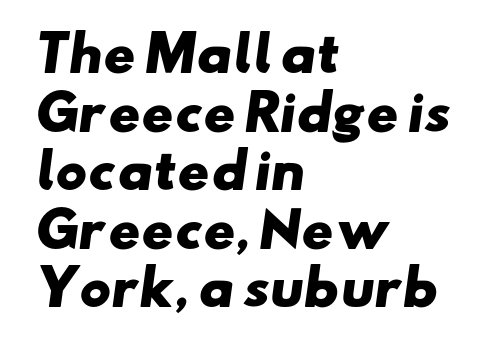
Q: Is the text bold? A: Yes.
Q: Is the typeface a serif or a sans-serif typeface? A: Sans-serif.
Q: Is the text underlined? A: No.
Q: How is the paragraph aligned? A: Left-aligned.
Q: Is the spacing between letters normal or unusually wide? A: Normal.
Q: Width (condensed, normal, or wide)? A: Wide.
Q: Stroke contrast? A: Low.
Q: x-height? A: Small.
Q: Monospaced? A: No.
